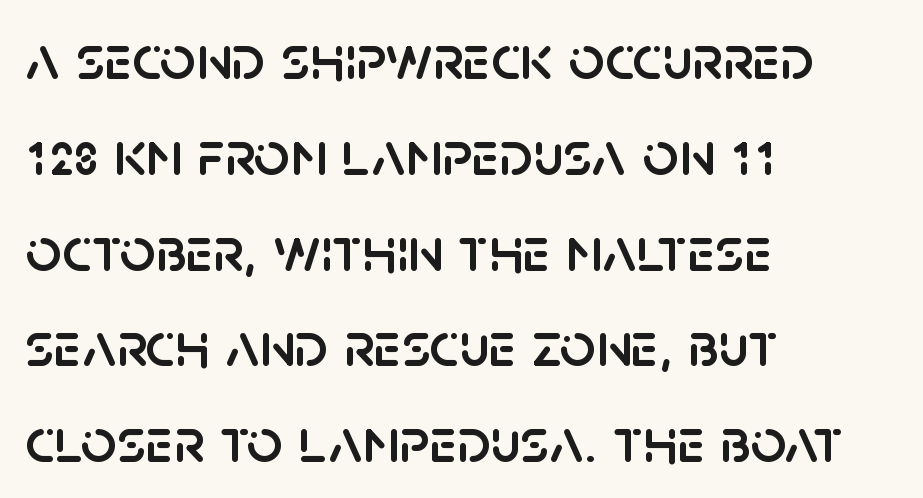
All the whitespace from short lines collects on the right. No extra tracking has been applied to these lines. These lines are rendered in a variable-pitch font. Upright lettering throughout. This sample uses a sans-serif face.
